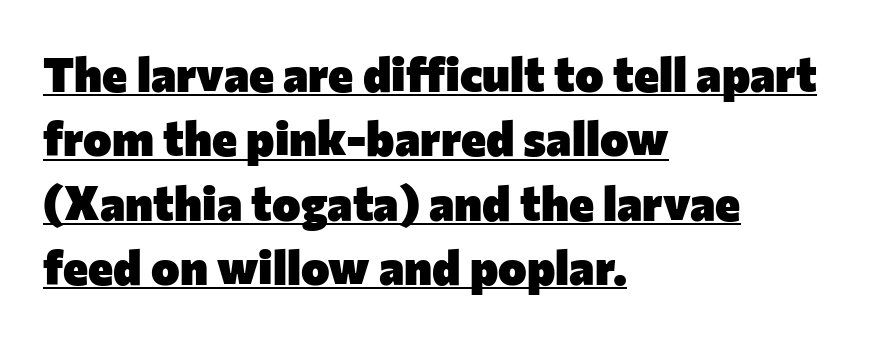
The image shows 48 px heavy sans-serif type, upright; set left-aligned, normal line spacing (1.34x), normal letter spacing, underlined; low stroke contrast and a medium x-height.
